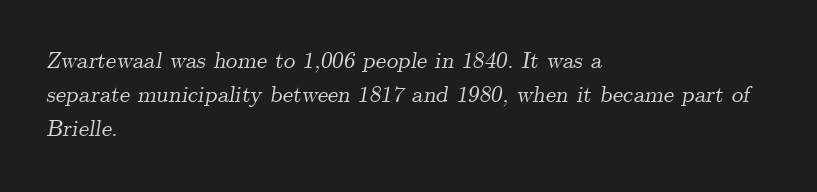
Q: Is the text italic (slanted)? A: Yes, it leans right by about 9 degrees.
Q: Is the text underlined? A: No.
Q: How is the paragraph aligned? A: Left-aligned.
Q: Is the spacing between letters normal or unusually wide? A: Normal.
Q: Is the spacing between lines tight, normal or loose? A: Normal.
